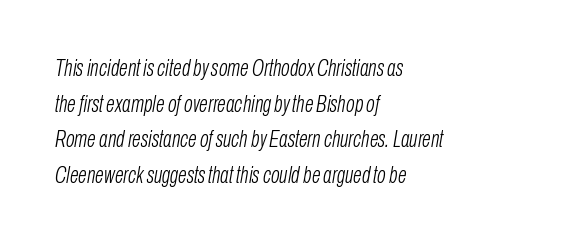
Q: Is the text bold? A: No.
Q: Is the text italic (slanted)? A: Yes, it leans right by about 10 degrees.
Q: Is the text underlined? A: No.
Q: How is the paragraph aligned? A: Left-aligned.
Q: Is the spacing between letters normal or unusually wide? A: Normal.
Q: Is the spacing between lines tight, normal or loose? A: Normal.
